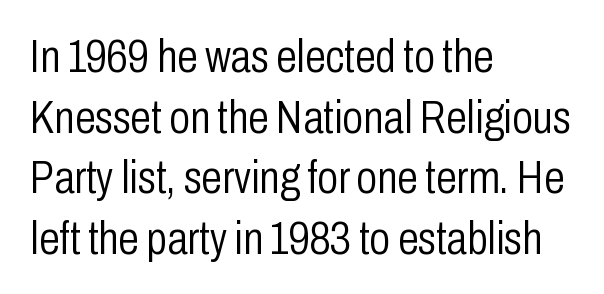
{"serif": "no", "italic": "no", "bold": "no", "weight": "light", "width": "condensed", "stroke_contrast": "low", "x_height": "medium", "monospaced": "no", "underline": "no", "align": "left", "line_spacing": "normal", "line_spacing_ratio": 1.29, "letter_spacing": "normal", "letter_spacing_em": 0.0, "glyph_px": 47}
